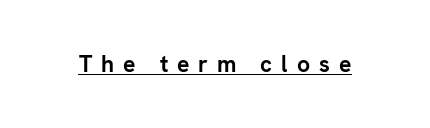
The passage shown has open, widely tracked lettering throughout. Italic? Not at all — the glyphs are vertical. These words are printed bold, with thick strokes throughout. Decoration check: the copy is underlined.
